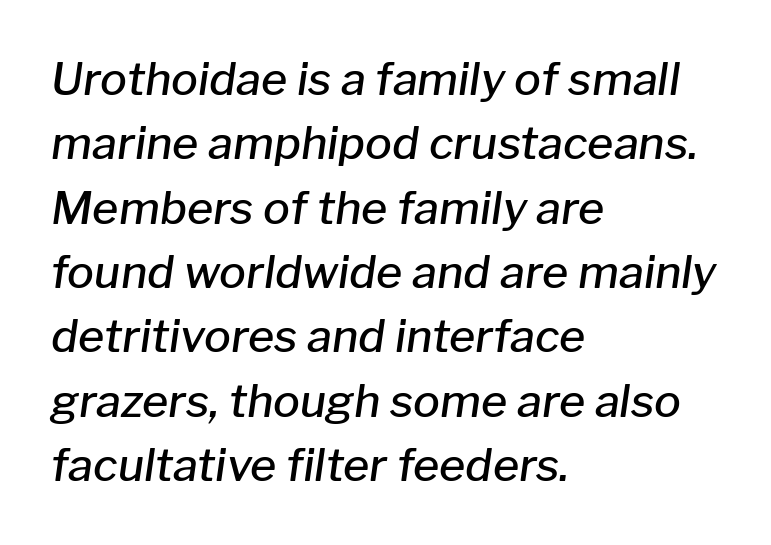
{"italic": "yes", "lean": "right", "slant_degrees": 8, "bold": "semi", "weight": "semibold", "width": "normal", "stroke_contrast": "low", "x_height": "medium", "monospaced": "no", "underline": "no", "align": "left", "line_spacing": "normal", "line_spacing_ratio": 1.43, "letter_spacing": "normal", "letter_spacing_em": 0.0, "glyph_px": 45}
